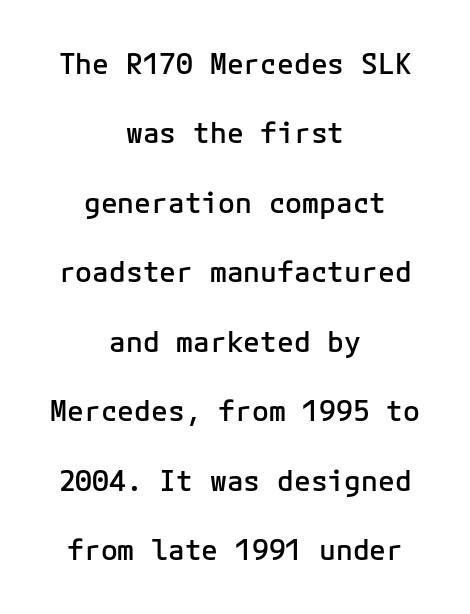
{"serif": "no", "italic": "no", "bold": "semi", "weight": "semibold", "width": "normal", "stroke_contrast": "low", "x_height": "medium", "underline": "no", "align": "center", "line_spacing": "loose", "line_spacing_ratio": 2.48, "letter_spacing": "normal", "letter_spacing_em": 0.0, "glyph_px": 28}
